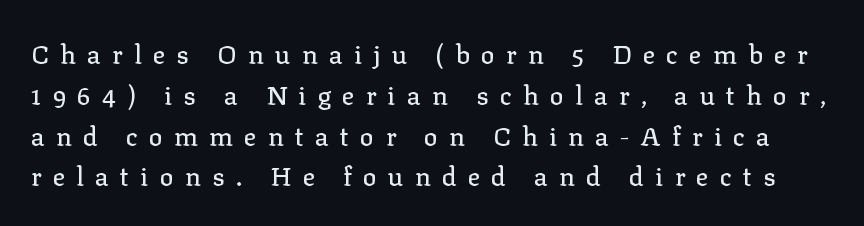
{"italic": "no", "underline": "no", "line_spacing": "normal", "line_spacing_ratio": 1.57, "letter_spacing": "wide", "letter_spacing_em": 0.43, "glyph_px": 26}
